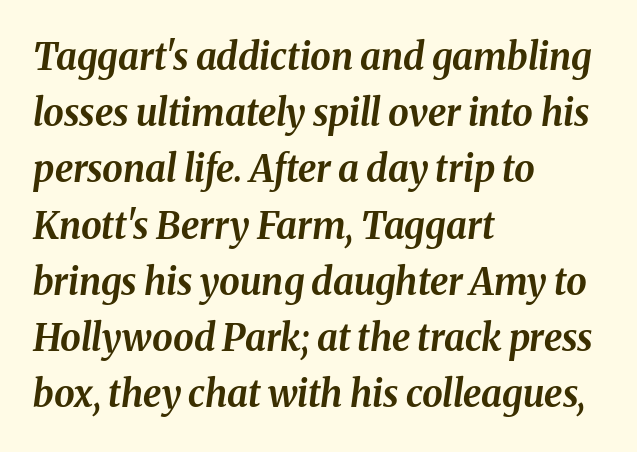
Q: Is the text bold? A: Yes.
Q: Is the text italic (slanted)? A: Yes, it leans right by about 8 degrees.
Q: Is the text underlined? A: No.
Q: How is the paragraph aligned? A: Left-aligned.
Q: Is the spacing between letters normal or unusually wide? A: Normal.
Q: Is the spacing between lines tight, normal or loose? A: Normal.
Q: Width (condensed, normal, or wide)? A: Normal.
Q: Stroke contrast? A: Medium.
Q: x-height? A: Medium.
Q: Monospaced? A: No.
